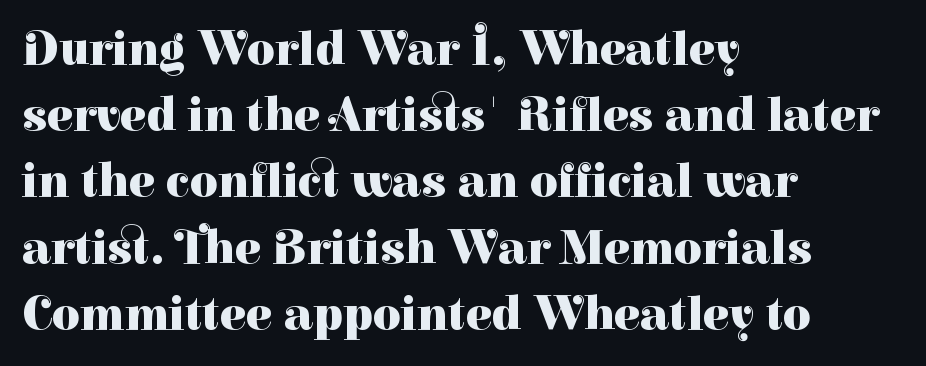
The image shows 48 px heavy serif type, upright; set left-aligned, normal line spacing (1.38x), normal letter spacing, not underlined; high stroke contrast and a medium x-height.
